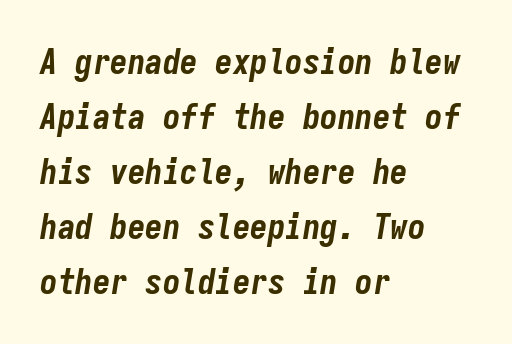
{"italic": "yes", "lean": "right", "slant_degrees": 9, "bold": "yes", "weight": "bold", "width": "condensed", "stroke_contrast": "low", "x_height": "medium", "monospaced": "yes", "underline": "no", "align": "left", "line_spacing": "normal", "line_spacing_ratio": 1.57, "letter_spacing": "normal", "letter_spacing_em": 0.0, "glyph_px": 35}
